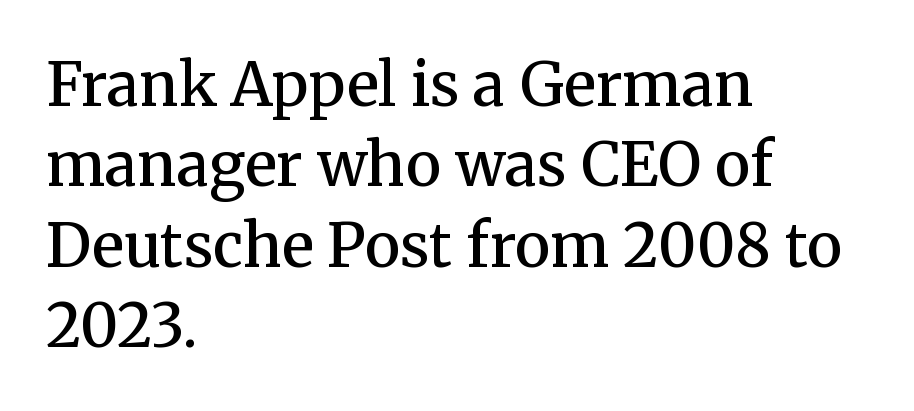
The image shows 60 px semibold serif type, upright; set left-aligned, normal line spacing (1.34x), normal letter spacing, not underlined; medium stroke contrast and a medium x-height.
